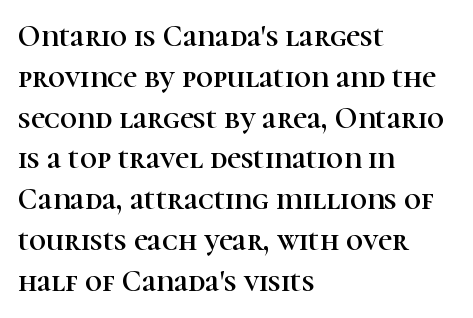
Does the type have serifs? Yes, each stem ends in a small foot. No word sits above an underline. Between one letter and the next there's only the usual sliver of space. Nope, not italic — everything's standing straight.
